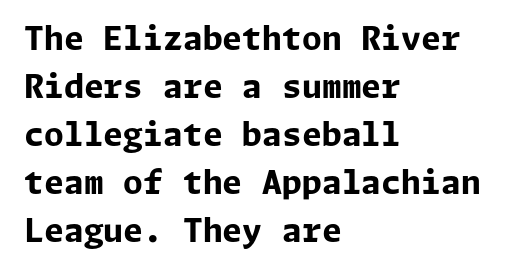
{"serif": "no", "italic": "no", "bold": "yes", "weight": "bold", "width": "normal", "stroke_contrast": "low", "x_height": "medium", "underline": "no", "align": "left", "line_spacing": "normal", "line_spacing_ratio": 1.5, "letter_spacing": "normal", "letter_spacing_em": 0.0, "glyph_px": 32}
